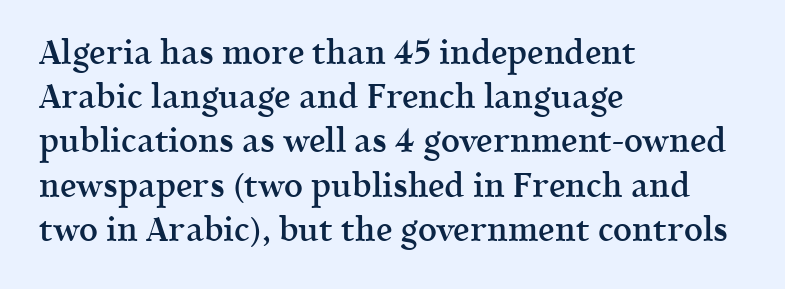
Q: Is the text bold? A: Semi-bold.
Q: Is the text italic (slanted)? A: No, it is upright.
Q: Is the typeface a serif or a sans-serif typeface? A: Serif.
Q: Is the text underlined? A: No.
Q: How is the paragraph aligned? A: Left-aligned.
Q: Is the spacing between letters normal or unusually wide? A: Normal.
Q: Is the spacing between lines tight, normal or loose? A: Normal.
Q: Width (condensed, normal, or wide)? A: Normal.
Q: x-height? A: Medium.
Q: Monospaced? A: No.
